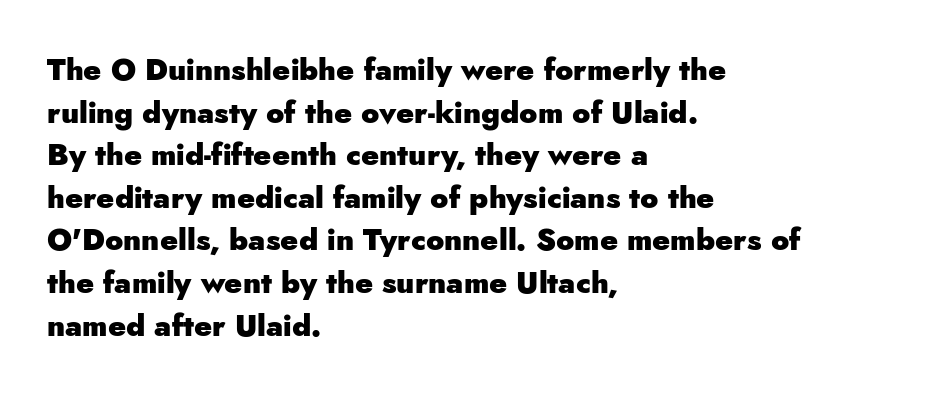
The image shows 30 px heavy sans-serif type, upright; set left-aligned, normal line spacing (1.42x), normal letter spacing, not underlined; low stroke contrast and a small x-height.
